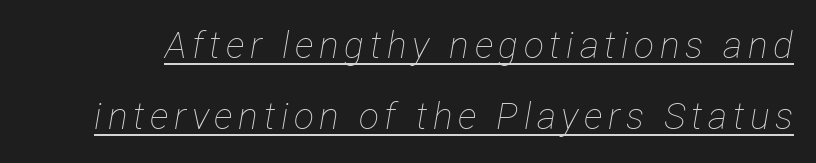
Q: Is the text bold? A: No.
Q: Is the text italic (slanted)? A: Yes, it leans right by about 12 degrees.
Q: Is the text underlined? A: Yes.
Q: Is the spacing between lines tight, normal or loose? A: Loose.
Q: Width (condensed, normal, or wide)? A: Condensed.
Q: Stroke contrast? A: Low.
Q: x-height? A: Medium.
Q: Monospaced? A: No.
